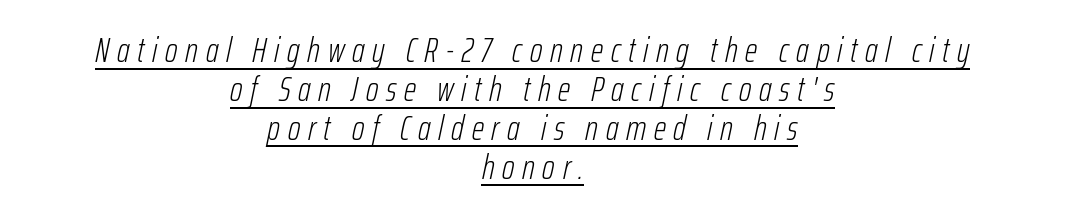
{"italic": "yes", "lean": "right", "slant_degrees": 12, "bold": "no", "weight": "light", "width": "condensed", "stroke_contrast": "low", "x_height": "medium", "monospaced": "no", "underline": "yes", "align": "center", "line_spacing": "tight", "line_spacing_ratio": 1.11, "letter_spacing": "wide", "letter_spacing_em": 0.22, "glyph_px": 35}
